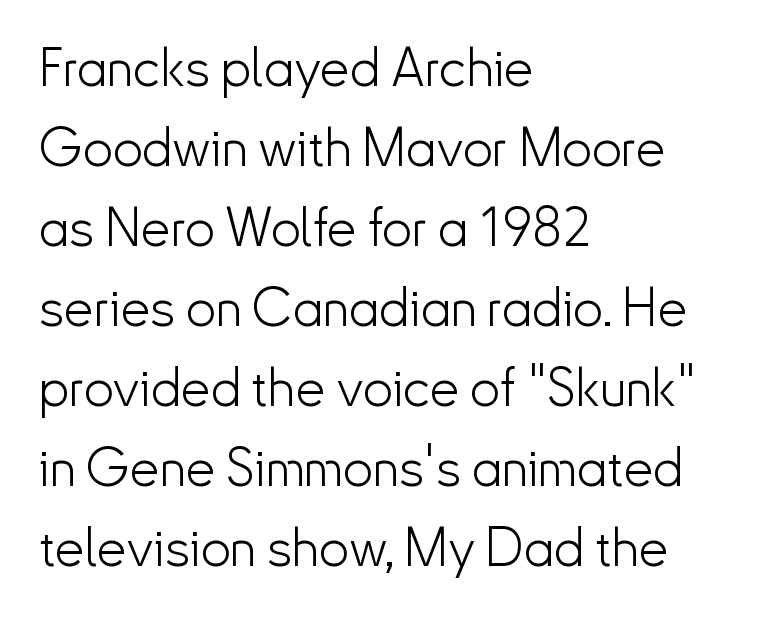
{"serif": "no", "italic": "no", "bold": "no", "weight": "light", "width": "normal", "stroke_contrast": "low", "x_height": "small", "monospaced": "no", "underline": "no", "align": "left", "line_spacing": "normal", "line_spacing_ratio": 1.51, "letter_spacing": "normal", "letter_spacing_em": 0.0, "glyph_px": 53}
